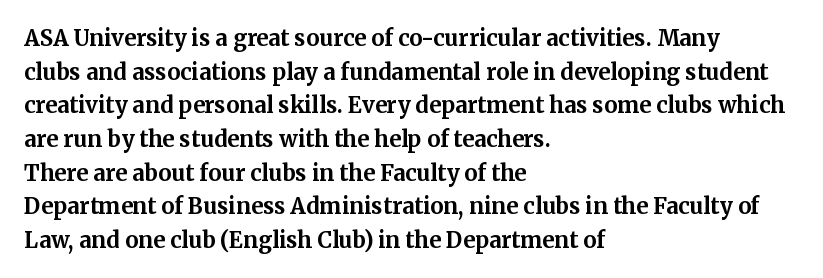
The image shows 22 px bold type, upright; set left-aligned, normal line spacing (1.53x), normal letter spacing, not underlined.
